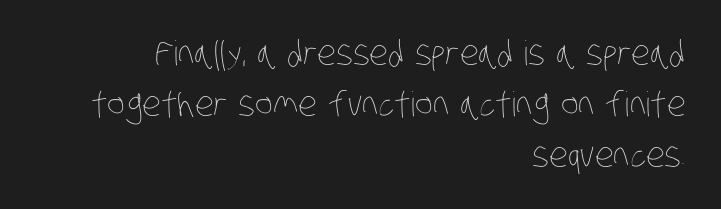
{"bold": "no", "weight": "thin", "width": "condensed", "stroke_contrast": "low", "x_height": "large", "monospaced": "no", "underline": "no", "align": "right", "line_spacing": "normal", "line_spacing_ratio": 1.5, "letter_spacing": "normal", "letter_spacing_em": 0.0, "glyph_px": 34}
